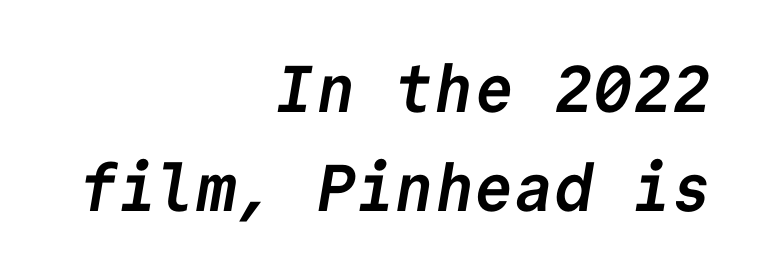
The image shows 66 px semibold sans-serif type, monospaced; set right-aligned, normal line spacing (1.5x), normal letter spacing, not underlined; low stroke contrast and a medium x-height.
